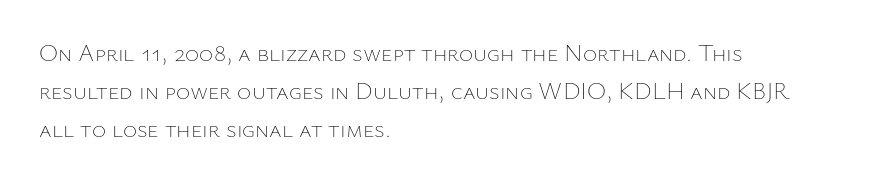
Is there much room between lines? A standard amount, neither cramped nor airy. A roman cut, with each character standing at attention. How are the letters spaced? Ordinarily, with no added tracking. This rendering features lettering with no underline. The paragraph shown leans on its left margin. The weight tops out at a normal text grade.
